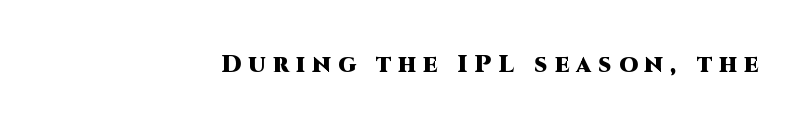
The image shows 24 px bold type, upright; set unusually wide letter spacing (+0.3 em), not underlined.
